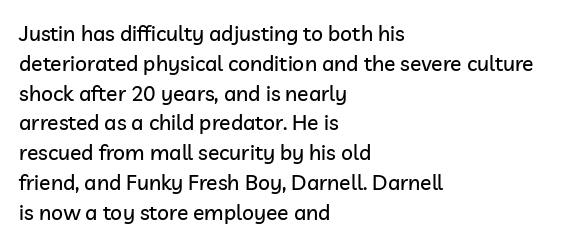
Q: Is the text italic (slanted)? A: No, it is upright.
Q: Is the text underlined? A: No.
Q: How is the paragraph aligned? A: Left-aligned.
Q: Is the spacing between letters normal or unusually wide? A: Normal.
Q: Is the spacing between lines tight, normal or loose? A: Normal.
